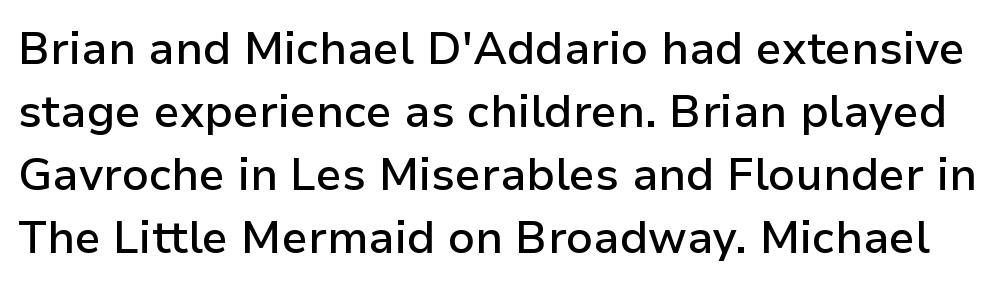
{"serif": "no", "italic": "no", "bold": "semi", "weight": "semibold", "width": "normal", "stroke_contrast": "low", "x_height": "medium", "monospaced": "no", "underline": "no", "line_spacing": "normal", "line_spacing_ratio": 1.4, "letter_spacing": "normal", "letter_spacing_em": 0.0, "glyph_px": 45}
